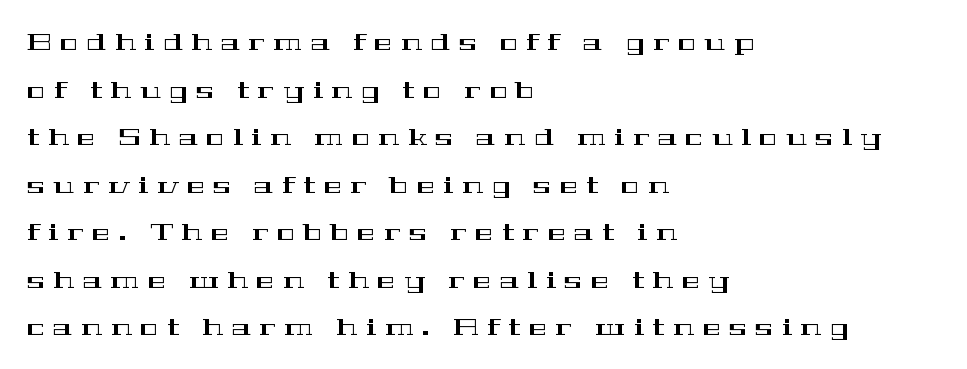
This sample uses expanded letter spacing, leaving extra air between glyphs. Notice how the passage keeps a crisp vertical edge on the left only. Does the leading feel generous? Absolutely, it's lavish. The space directly below the letters is spotless.
